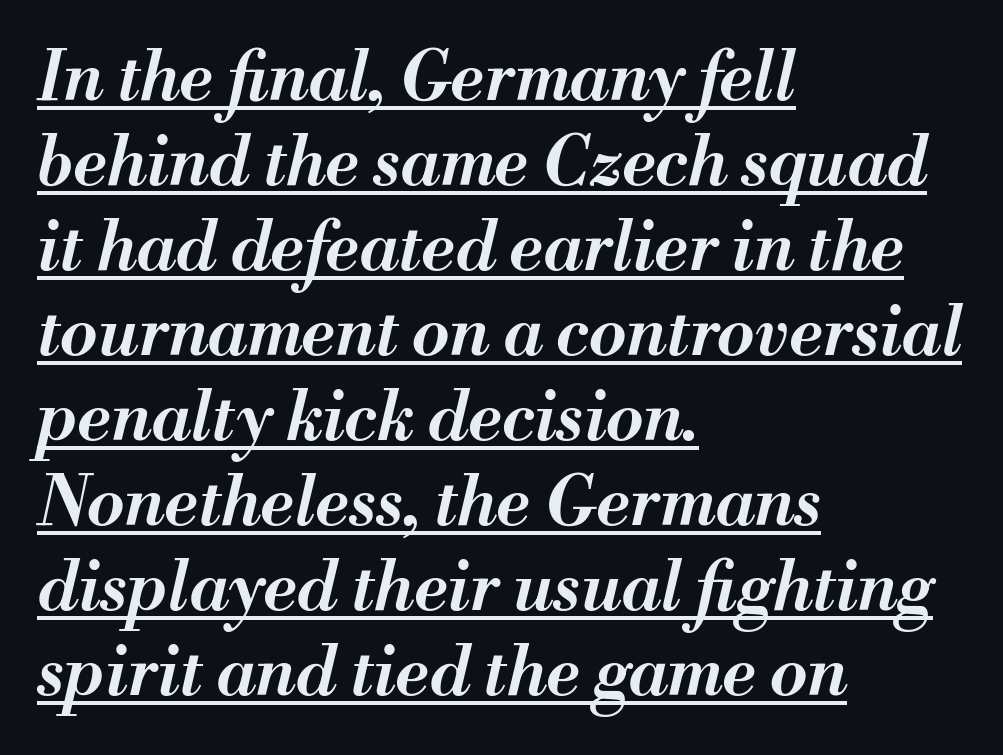
Q: Is the text bold? A: Semi-bold.
Q: Is the text italic (slanted)? A: Yes, it leans right by about 13 degrees.
Q: Is the text underlined? A: Yes.
Q: How is the paragraph aligned? A: Left-aligned.
Q: Is the spacing between letters normal or unusually wide? A: Normal.
Q: Is the spacing between lines tight, normal or loose? A: Normal.
Q: Width (condensed, normal, or wide)? A: Normal.
Q: Stroke contrast? A: Medium.
Q: x-height? A: Small.
Q: Monospaced? A: No.
